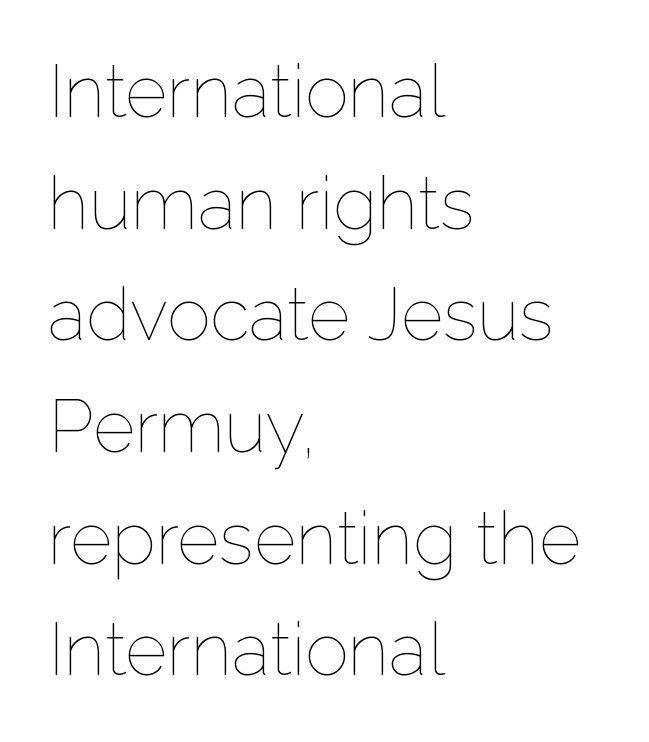
{"italic": "no", "bold": "no", "weight": "thin", "width": "normal", "stroke_contrast": "low", "x_height": "medium", "monospaced": "no", "underline": "no", "align": "left", "line_spacing": "normal", "line_spacing_ratio": 1.53, "letter_spacing": "normal", "letter_spacing_em": 0.0, "glyph_px": 73}
